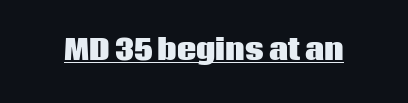
Q: Is the text bold? A: Yes.
Q: Is the text italic (slanted)? A: No, it is upright.
Q: Is the text underlined? A: Yes.
Q: Is the spacing between letters normal or unusually wide? A: Normal.
